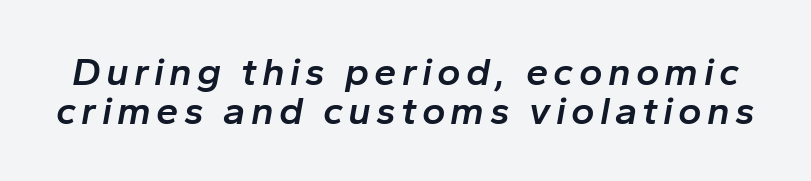
{"italic": "yes", "lean": "right", "slant_degrees": 10, "bold": "semi", "weight": "semibold", "width": "normal", "stroke_contrast": "low", "x_height": "medium", "monospaced": "no", "underline": "no", "line_spacing": "tight", "line_spacing_ratio": 0.97, "glyph_px": 40}
